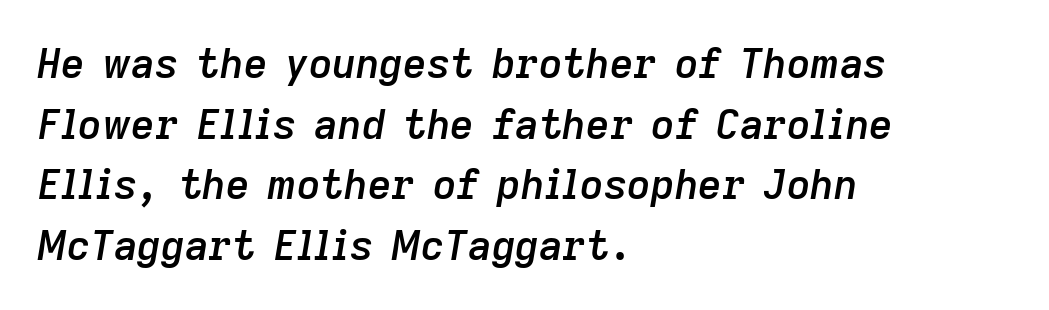
{"italic": "yes", "lean": "right", "slant_degrees": 9, "bold": "semi", "weight": "semibold", "width": "normal", "stroke_contrast": "low", "x_height": "medium", "monospaced": "no", "underline": "no", "align": "left", "line_spacing": "normal", "line_spacing_ratio": 1.48, "letter_spacing": "normal", "letter_spacing_em": 0.0, "glyph_px": 41}
